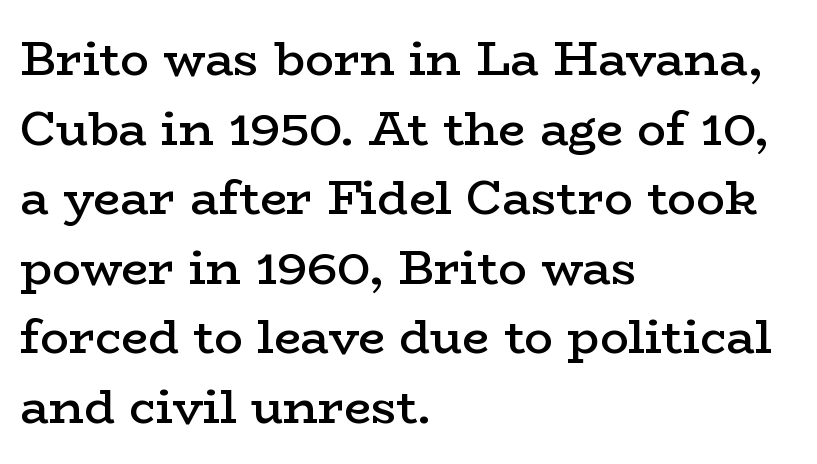
Q: Is the text bold? A: Semi-bold.
Q: Is the text italic (slanted)? A: No, it is upright.
Q: Is the typeface a serif or a sans-serif typeface? A: Serif.
Q: Is the text underlined? A: No.
Q: How is the paragraph aligned? A: Left-aligned.
Q: Is the spacing between letters normal or unusually wide? A: Normal.
Q: Is the spacing between lines tight, normal or loose? A: Normal.
Q: Width (condensed, normal, or wide)? A: Wide.
Q: Stroke contrast? A: Low.
Q: x-height? A: Medium.
Q: Monospaced? A: No.
